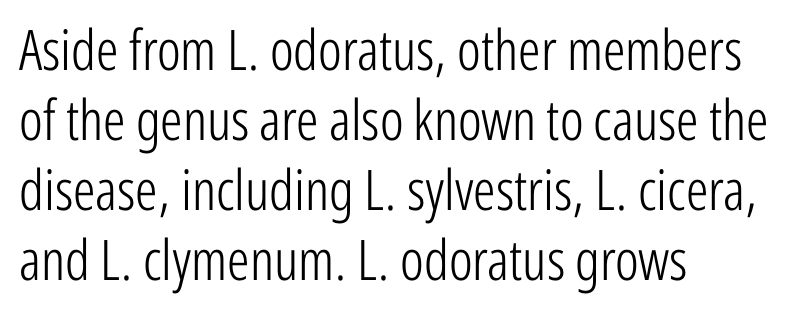
{"serif": "no", "italic": "no", "bold": "no", "weight": "light", "width": "condensed", "stroke_contrast": "low", "x_height": "medium", "monospaced": "no", "underline": "no", "align": "left", "line_spacing": "normal", "line_spacing_ratio": 1.25, "letter_spacing": "normal", "letter_spacing_em": 0.0, "glyph_px": 56}
